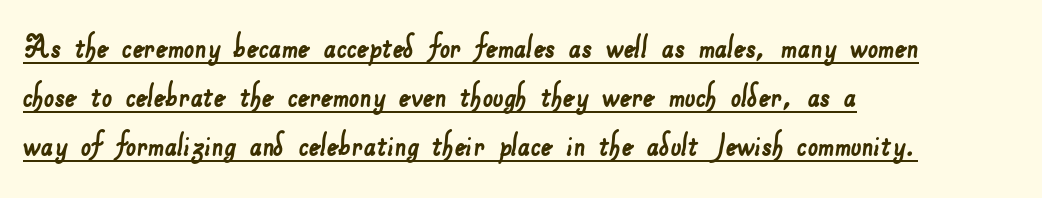
Q: Is the typeface a serif or a sans-serif typeface? A: Sans-serif.
Q: Is the text underlined? A: Yes.
Q: How is the paragraph aligned? A: Left-aligned.
Q: Is the spacing between letters normal or unusually wide? A: Normal.
Q: Is the spacing between lines tight, normal or loose? A: Normal.
Q: Width (condensed, normal, or wide)? A: Normal.
Q: Stroke contrast? A: Low.
Q: x-height? A: Small.
Q: Monospaced? A: No.
